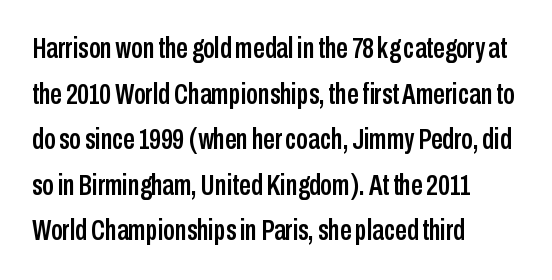
{"serif": "no", "italic": "no", "width": "condensed", "stroke_contrast": "low", "x_height": "medium", "monospaced": "no", "underline": "no", "align": "left", "line_spacing": "normal", "line_spacing_ratio": 1.57, "letter_spacing": "normal", "letter_spacing_em": 0.0, "glyph_px": 29}
